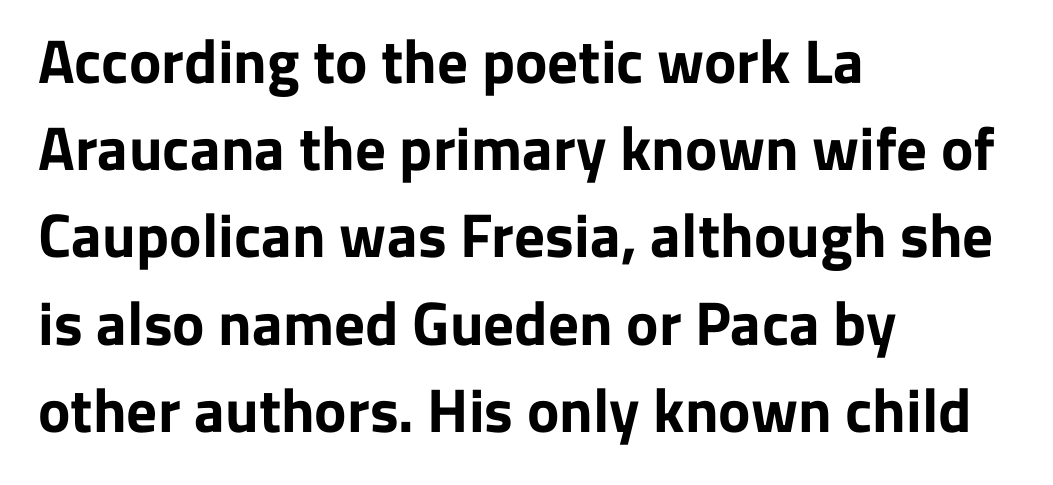
Q: Is the text bold? A: Yes.
Q: Is the text italic (slanted)? A: No, it is upright.
Q: Is the typeface a serif or a sans-serif typeface? A: Sans-serif.
Q: Is the text underlined? A: No.
Q: How is the paragraph aligned? A: Left-aligned.
Q: Is the spacing between letters normal or unusually wide? A: Normal.
Q: Is the spacing between lines tight, normal or loose? A: Normal.
Q: Width (condensed, normal, or wide)? A: Normal.
Q: Stroke contrast? A: Low.
Q: x-height? A: Medium.
Q: Monospaced? A: No.
